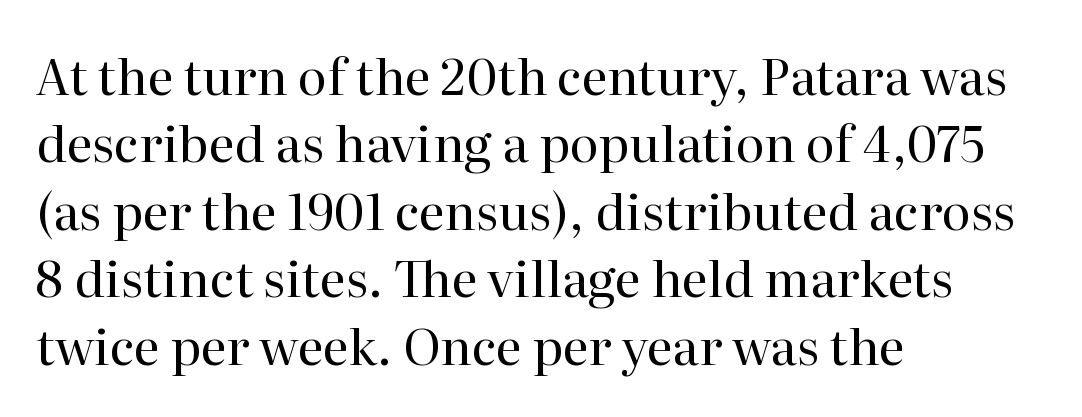
Tall strokes in this sample are plumb rather than angled. Every row of glyphs begins at an identical x-position on the left. The face used here is proportionally spaced, like ordinary book or web type. If you measured baseline to baseline, you'd find a middling distance. A clean baseline with only descenders dipping below it.
